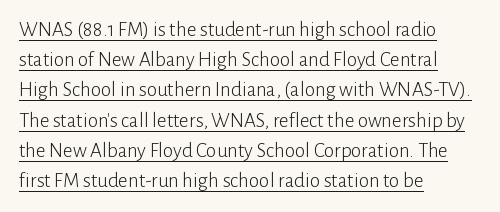
{"italic": "no", "bold": "no", "underline": "yes", "align": "left", "line_spacing": "normal", "line_spacing_ratio": 1.44, "letter_spacing": "normal", "letter_spacing_em": 0.0, "glyph_px": 21}
